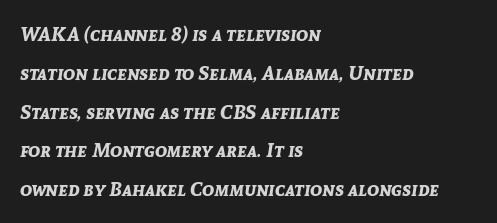
Q: Is the text bold? A: Yes.
Q: Is the text italic (slanted)? A: Yes, it leans right by about 8 degrees.
Q: Is the text underlined? A: No.
Q: How is the paragraph aligned? A: Left-aligned.
Q: Is the spacing between letters normal or unusually wide? A: Normal.
Q: Is the spacing between lines tight, normal or loose? A: Loose.
